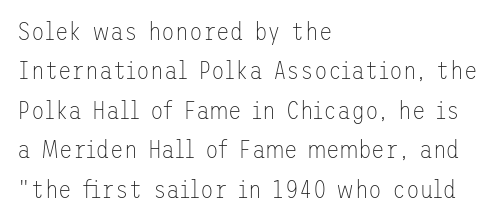
This block has exactly the height ordinary leading produces. Heft: none added — not bold. The face used here is rendered with its standard letterfit. Horizontally, the lines are justified to the leading edge only.
